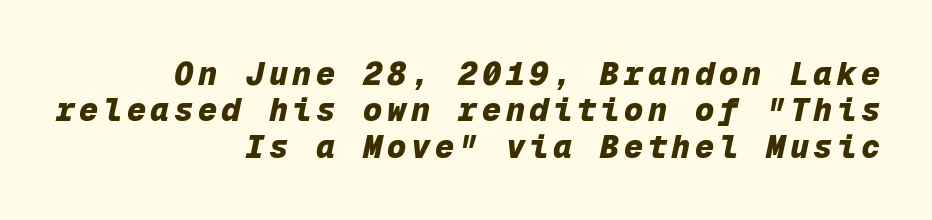
Q: Is the text bold? A: Yes.
Q: Is the text italic (slanted)? A: Yes, it leans right by about 12 degrees.
Q: Is the text underlined? A: No.
Q: How is the paragraph aligned? A: Right-aligned.
Q: Is the spacing between lines tight, normal or loose? A: Tight.
Q: Width (condensed, normal, or wide)? A: Normal.
Q: Stroke contrast? A: Low.
Q: x-height? A: Medium.
Q: Monospaced? A: Yes.
